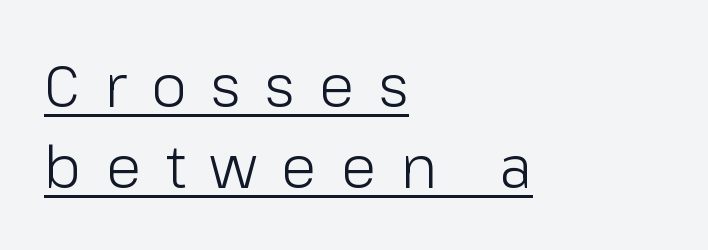
{"serif": "no", "italic": "no", "bold": "no", "weight": "light", "width": "normal", "stroke_contrast": "low", "x_height": "medium", "monospaced": "no", "underline": "yes", "align": "left", "line_spacing": "normal", "line_spacing_ratio": 1.4, "letter_spacing": "wide", "letter_spacing_em": 0.42, "glyph_px": 58}
